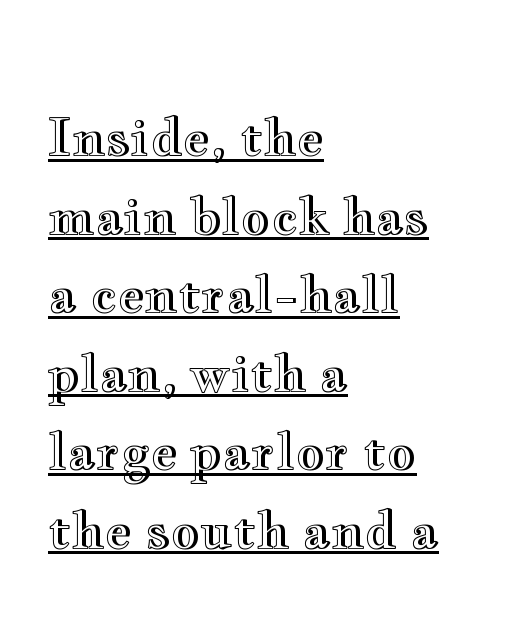
The letterforms sit shoulder to shoulder at normal distance. These characters rest on top of a visible drawn line. Casual observation: everything's shoved over to the left. The passage shown stacks its lines at a standard gap. The typography opts for an upright posture over an oblique one.
